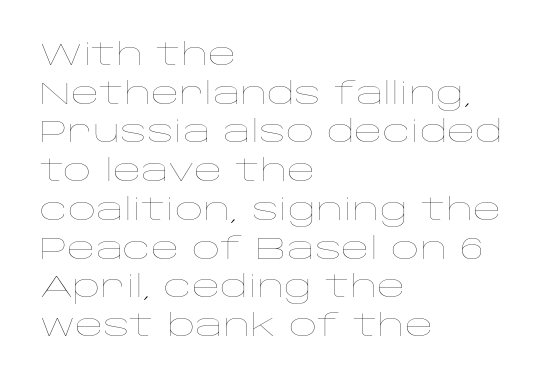
{"italic": "no", "bold": "no", "weight": "thin", "width": "wide", "stroke_contrast": "low", "x_height": "large", "monospaced": "no", "underline": "no", "align": "left", "line_spacing": "normal", "line_spacing_ratio": 1.25, "letter_spacing": "normal", "letter_spacing_em": 0.0, "glyph_px": 31}
